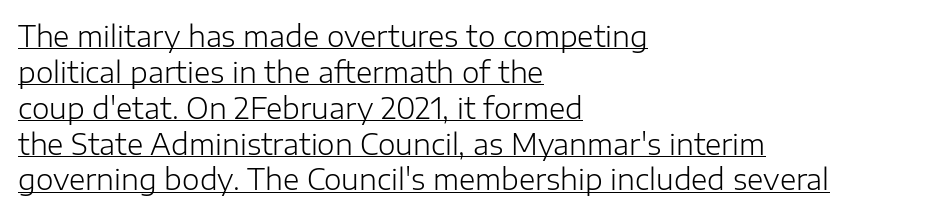
{"serif": "no", "italic": "no", "bold": "no", "weight": "light", "width": "normal", "stroke_contrast": "low", "x_height": "medium", "monospaced": "no", "underline": "yes", "align": "left", "line_spacing": "normal", "line_spacing_ratio": 1.28, "letter_spacing": "normal", "letter_spacing_em": 0.0, "glyph_px": 28}
